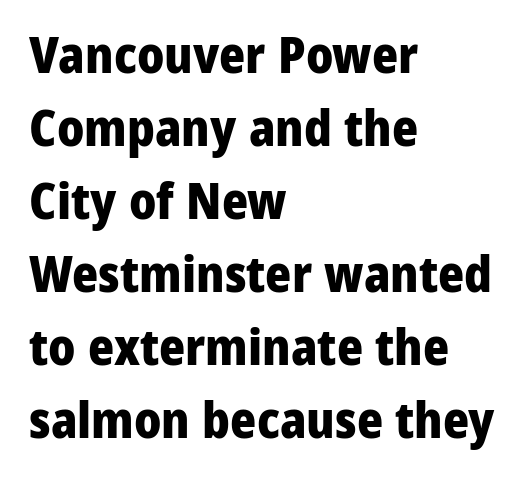
This sample has the flowing, uneven cadence of proportional lettering. These lines keep a tight, regular rhythm from letter to letter. Grotesque or geometric, the face here clearly has no serifs. The glyphs are unaccompanied by any horizontal stroke below them. The lettering holds an erect, upright posture throughout. Reading down the column, the eye jumps a familiar distance to each next line.
